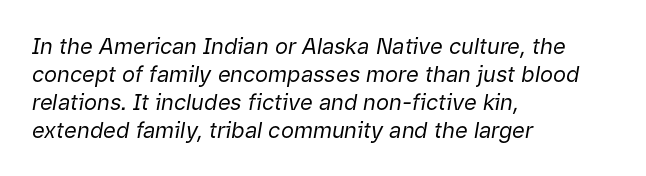
{"italic": "yes", "lean": "right", "slant_degrees": 9, "bold": "no", "underline": "no", "align": "left", "line_spacing": "normal", "line_spacing_ratio": 1.27, "letter_spacing": "normal", "letter_spacing_em": 0.0, "glyph_px": 22}
